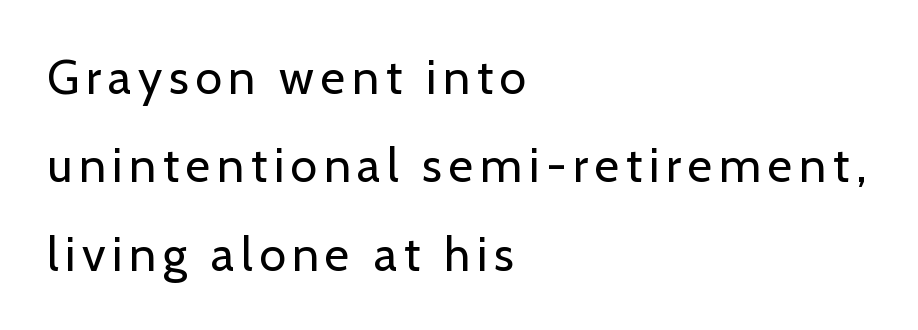
The image shows 48 px regular-weight sans-serif type, upright; set left-aligned, line spacing 1.84x, not underlined; low stroke contrast and a medium x-height.
